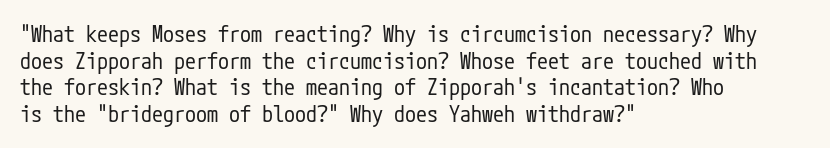
Q: Is the text bold? A: No.
Q: Is the text italic (slanted)? A: No, it is upright.
Q: Is the text underlined? A: No.
Q: How is the paragraph aligned? A: Left-aligned.
Q: Is the spacing between letters normal or unusually wide? A: Normal.
